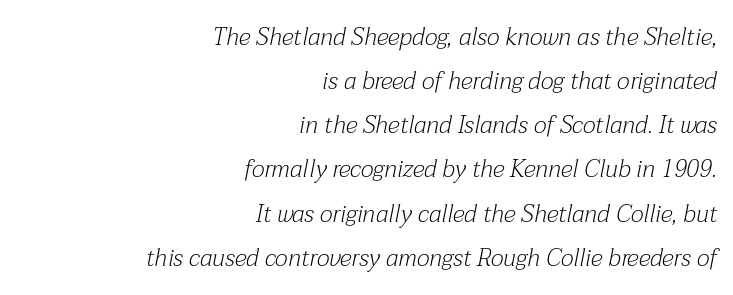
The letters look calm and open, with moderate or lighter stems. Teacher's note: observe the even right margin — that is flush-right alignment. Every character sits at an angle, as italics do. Descender tails drop into unmarked territory. Is the letter spacing exaggerated? No — it looks like the ordinary default.
